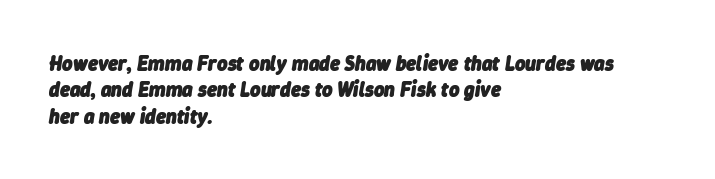
{"italic": "yes", "lean": "right", "slant_degrees": 9, "bold": "yes", "underline": "no", "align": "left", "line_spacing": "normal", "line_spacing_ratio": 1.32, "letter_spacing": "normal", "letter_spacing_em": 0.0, "glyph_px": 20}
